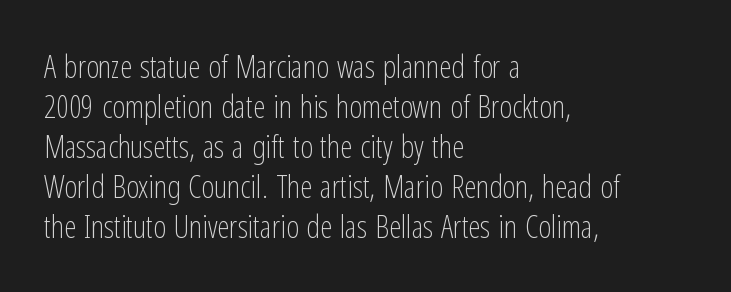
{"serif": "no", "italic": "no", "bold": "no", "weight": "light", "width": "condensed", "stroke_contrast": "low", "x_height": "medium", "monospaced": "no", "underline": "no", "align": "left", "line_spacing": "normal", "line_spacing_ratio": 1.29, "letter_spacing": "normal", "letter_spacing_em": 0.0, "glyph_px": 31}
